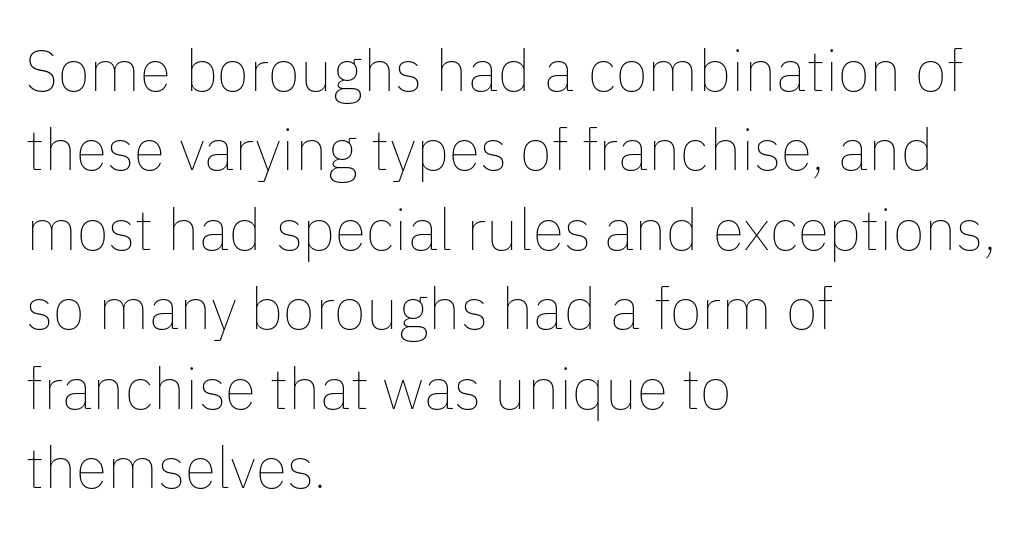
The image shows 58 px thin type, upright; set left-aligned, normal line spacing (1.37x), normal letter spacing, not underlined; low stroke contrast and a medium x-height.
